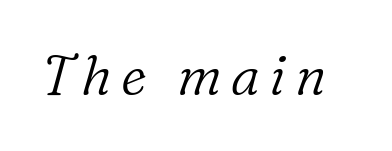
The font sits on the lighter half of the weight spectrum, regular included. The face used here is proportionally spaced, like ordinary book or web type. A clean baseline with only descenders dipping below it. Compared with ordinary roman type, these characters are visibly tilted.
